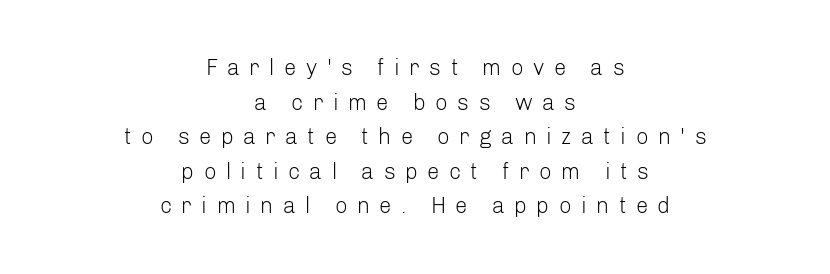
Q: Is the text bold? A: No.
Q: Is the text italic (slanted)? A: No, it is upright.
Q: Is the text underlined? A: No.
Q: How is the paragraph aligned? A: Centered.
Q: Is the spacing between letters normal or unusually wide? A: Unusually wide.
Q: Is the spacing between lines tight, normal or loose? A: Normal.
